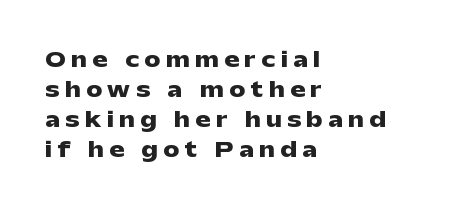
Q: Is the text bold? A: Yes.
Q: Is the text italic (slanted)? A: No, it is upright.
Q: Is the text underlined? A: No.
Q: How is the paragraph aligned? A: Left-aligned.
Q: Is the spacing between letters normal or unusually wide? A: Unusually wide.
Q: Is the spacing between lines tight, normal or loose? A: Normal.
